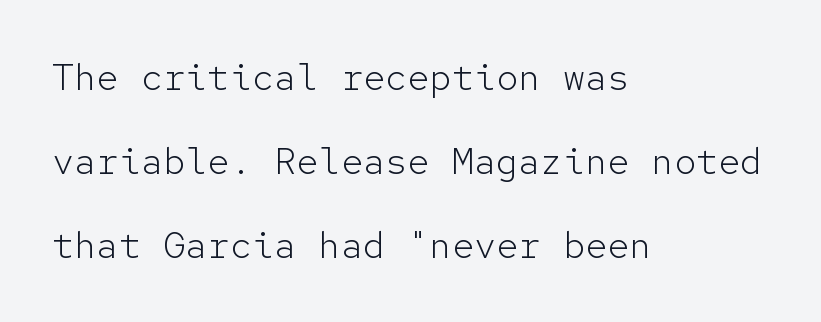
{"serif": "no", "italic": "no", "bold": "no", "weight": "light", "width": "normal", "stroke_contrast": "low", "x_height": "medium", "monospaced": "yes", "underline": "no", "align": "left", "line_spacing": "loose", "line_spacing_ratio": 2.27, "letter_spacing": "normal", "letter_spacing_em": 0.0, "glyph_px": 37}
